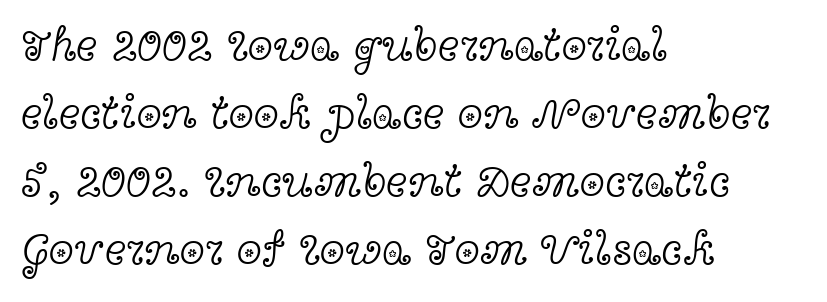
Q: Is the text bold? A: No.
Q: Is the text italic (slanted)? A: No, it is upright.
Q: Is the typeface a serif or a sans-serif typeface? A: Serif.
Q: Is the text underlined? A: No.
Q: How is the paragraph aligned? A: Left-aligned.
Q: Is the spacing between letters normal or unusually wide? A: Normal.
Q: Is the spacing between lines tight, normal or loose? A: Normal.
Q: Width (condensed, normal, or wide)? A: Wide.
Q: x-height? A: Medium.
Q: Monospaced? A: No.
